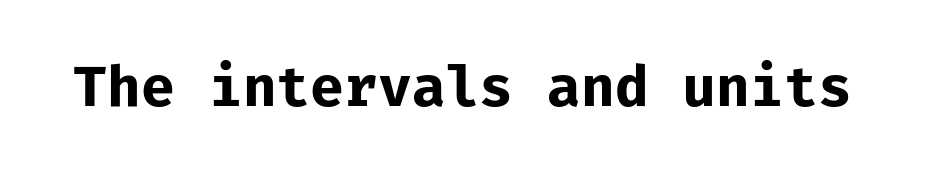
Q: Is the text bold? A: Yes.
Q: Is the text italic (slanted)? A: No, it is upright.
Q: Is the typeface a serif or a sans-serif typeface? A: Sans-serif.
Q: Is the text underlined? A: No.
Q: Is the spacing between letters normal or unusually wide? A: Normal.
Q: Width (condensed, normal, or wide)? A: Normal.
Q: Stroke contrast? A: Low.
Q: x-height? A: Medium.
Q: Monospaced? A: Yes.
